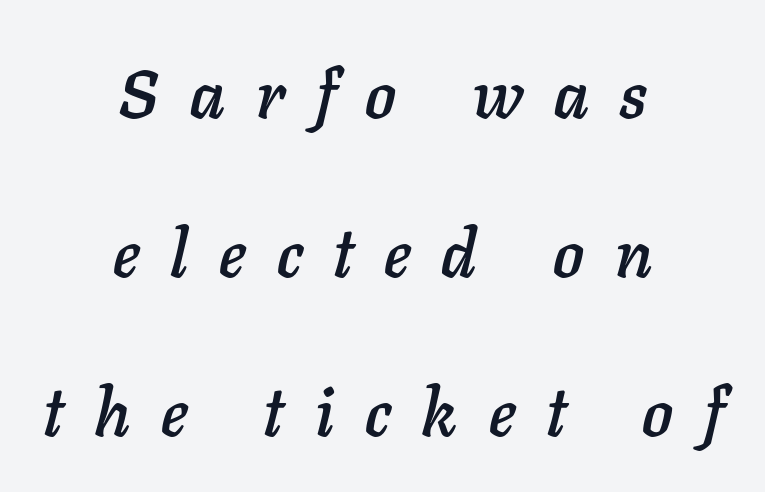
Q: Is the text italic (slanted)? A: Yes, it leans right by about 11 degrees.
Q: Is the text underlined? A: No.
Q: How is the paragraph aligned? A: Centered.
Q: Is the spacing between letters normal or unusually wide? A: Unusually wide.
Q: Is the spacing between lines tight, normal or loose? A: Loose.
Q: Width (condensed, normal, or wide)? A: Normal.
Q: Stroke contrast? A: Low.
Q: x-height? A: Medium.
Q: Monospaced? A: No.
